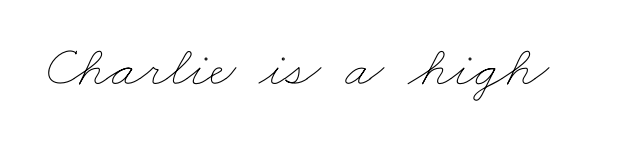
{"bold": "no", "weight": "thin", "width": "wide", "stroke_contrast": "low", "x_height": "small", "monospaced": "no", "underline": "no", "letter_spacing": "normal", "letter_spacing_em": 0.0, "glyph_px": 58}
